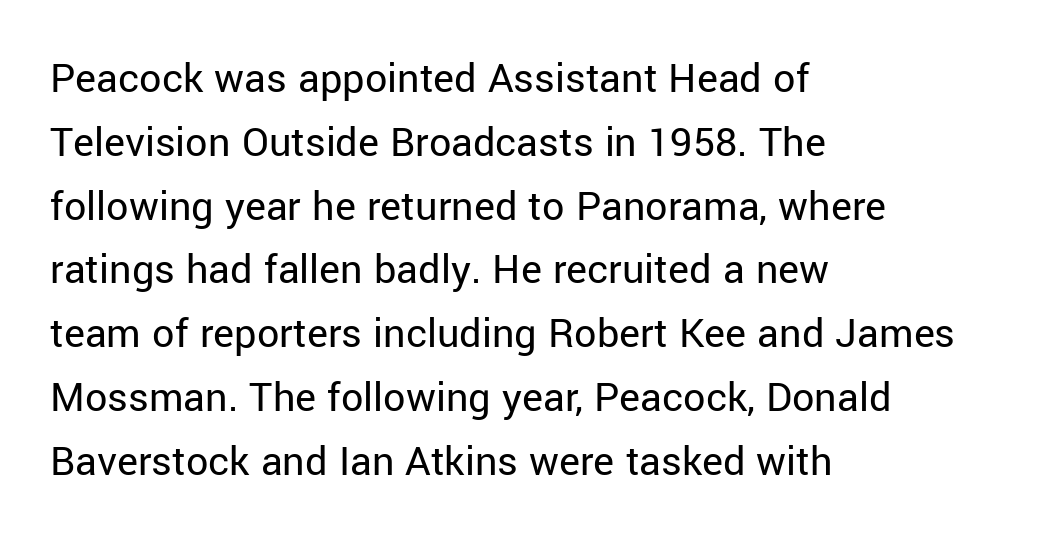
Q: Is the text bold? A: No.
Q: Is the text italic (slanted)? A: No, it is upright.
Q: Is the typeface a serif or a sans-serif typeface? A: Sans-serif.
Q: Is the text underlined? A: No.
Q: How is the paragraph aligned? A: Left-aligned.
Q: Is the spacing between letters normal or unusually wide? A: Normal.
Q: Is the spacing between lines tight, normal or loose? A: Normal.
Q: Width (condensed, normal, or wide)? A: Normal.
Q: Stroke contrast? A: Low.
Q: x-height? A: Medium.
Q: Monospaced? A: No.
